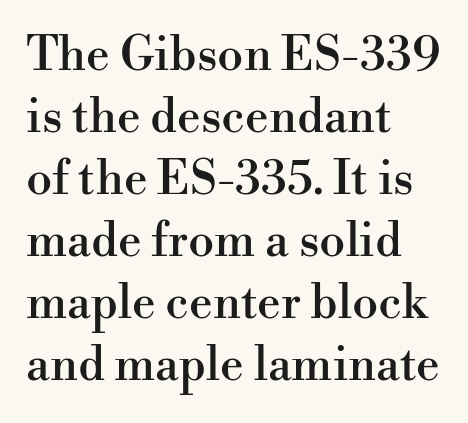
Q: Is the text italic (slanted)? A: No, it is upright.
Q: Is the typeface a serif or a sans-serif typeface? A: Serif.
Q: Is the text underlined? A: No.
Q: How is the paragraph aligned? A: Left-aligned.
Q: Is the spacing between letters normal or unusually wide? A: Normal.
Q: Is the spacing between lines tight, normal or loose? A: Normal.
Q: Width (condensed, normal, or wide)? A: Normal.
Q: Stroke contrast? A: High.
Q: x-height? A: Small.
Q: Monospaced? A: No.
